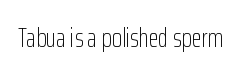
The image shows 26 px text type, upright; set normal letter spacing, not underlined.
